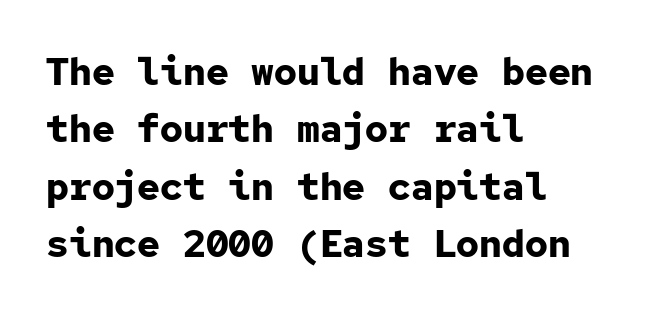
{"serif": "no", "italic": "no", "bold": "yes", "weight": "bold", "width": "normal", "stroke_contrast": "low", "x_height": "medium", "monospaced": "yes", "underline": "no", "align": "left", "line_spacing": "normal", "line_spacing_ratio": 1.51, "letter_spacing": "normal", "letter_spacing_em": 0.0, "glyph_px": 38}
